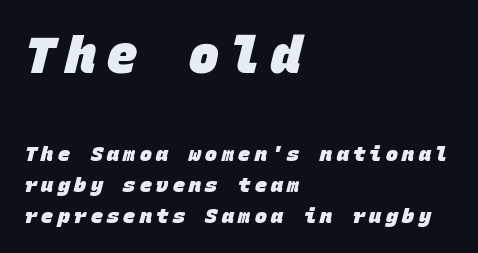
Q: Is the text bold? A: Yes.
Q: Is the typeface a serif or a sans-serif typeface? A: Sans-serif.
Q: Is the text underlined? A: No.
Q: How is the paragraph aligned? A: Left-aligned.
Q: Is the spacing between letters normal or unusually wide? A: Unusually wide.
Q: Is the spacing between lines tight, normal or loose? A: Normal.
Q: Which block of text is set in a larger size, the first (top) or the second (bottom)? A: The first (top) one.
Q: Width (condensed, normal, or wide)? A: Normal.
Q: Stroke contrast? A: Low.
Q: x-height? A: Large.
Q: Monospaced? A: Yes.
